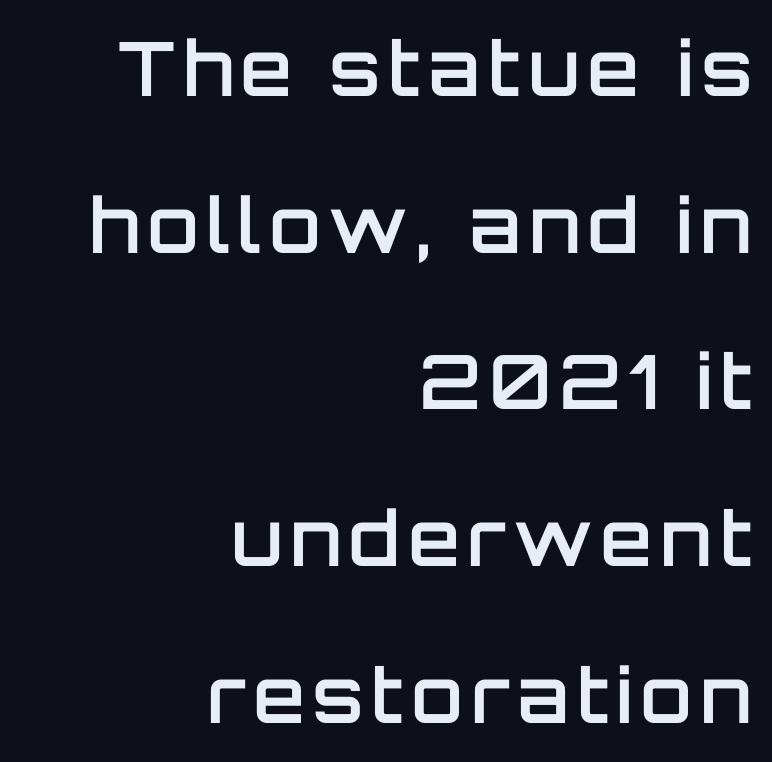
Do the characters align in a grid? No, the font is proportional. The baseline area is clear. Typographic density is moderately raised because the face is semibold. Nothing sits at the stroke ends, so this counts as sans-serif. The space between consecutive lines is lavish. Ascenders rise straight up at ninety degrees.
